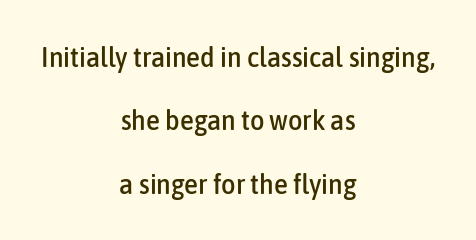
This rendering features lettering with no underline. The lettering stays uniformly vertical, giving the passage a roman look. What's the leading like? Stretched, with rows far apart. What stands out about the letter spacing? Nothing — it is the standard amount. Serifs: no, the terminals of the letterforms are clean.
